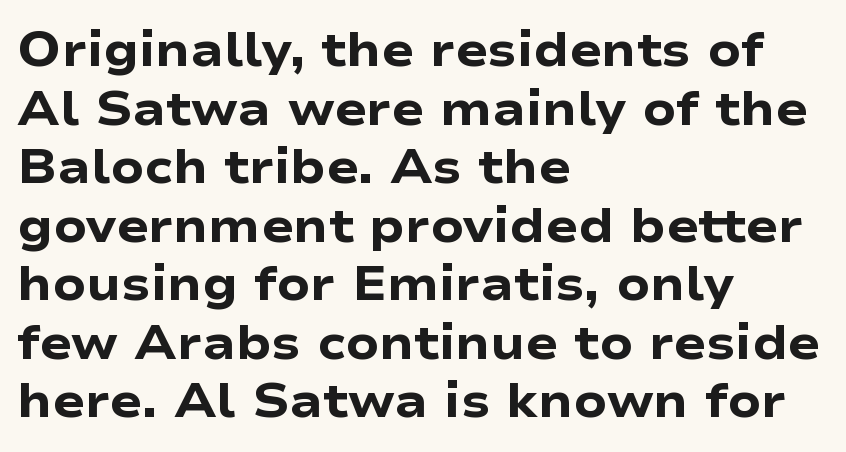
The space directly below the letters is spotless. The typeface chosen for these lines omits serifs. Tall strokes in this sample are plumb rather than angled. The rendering uses natural spacing where letterforms have individual widths.
